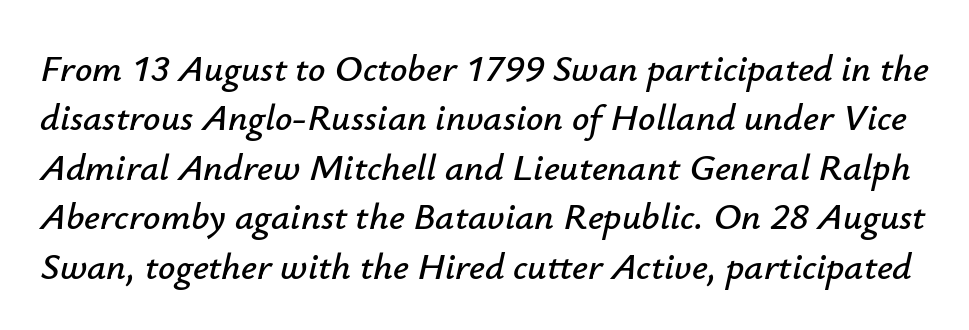
No word sits above an underline. Slant detected: the letters are inclined. Summary of vertical rhythm: regular, with standard interline spacing. You could not count columns in this text — the font is proportionally spaced.
